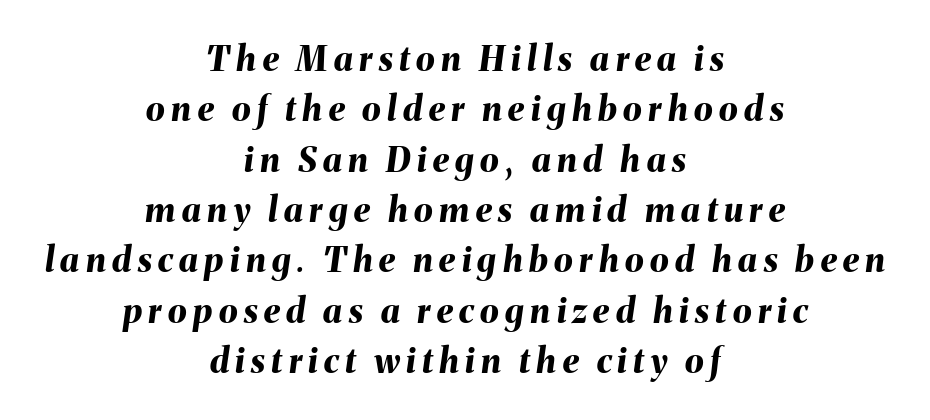
Compared with typical paragraphs, the rows here are spaced about the same. Character widths vary here, with narrow letters taking less room than wide ones. This rendering features lettering with no underline. Bold? Absolutely — the strokes are thick and heavy.
